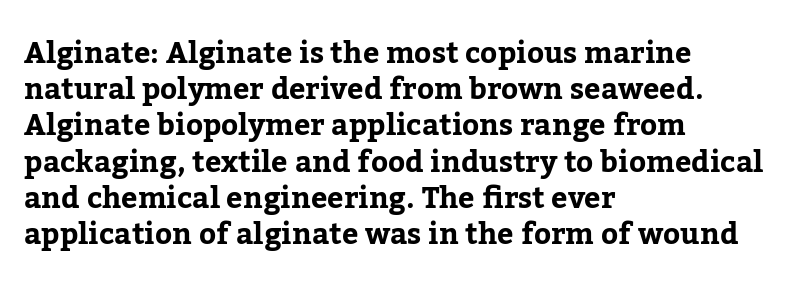
The image shows 29 px serif type, upright; set left-aligned, normal line spacing (1.25x), normal letter spacing, not underlined; low stroke contrast and a medium x-height.
